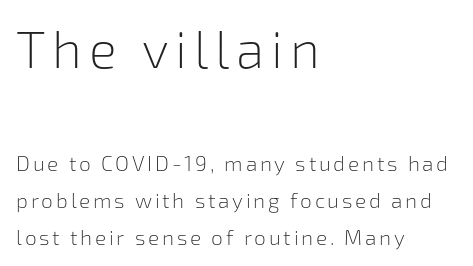
Observe the absence of serifs on each vertical stroke in this sample. In terms of posture, this sample is upright. Does the bottom block carry the larger type? No, the top block does. Is this a fixed-width face? No — the glyphs have proportional, varying widths. Caption: face not bold, strokes unweighted.
